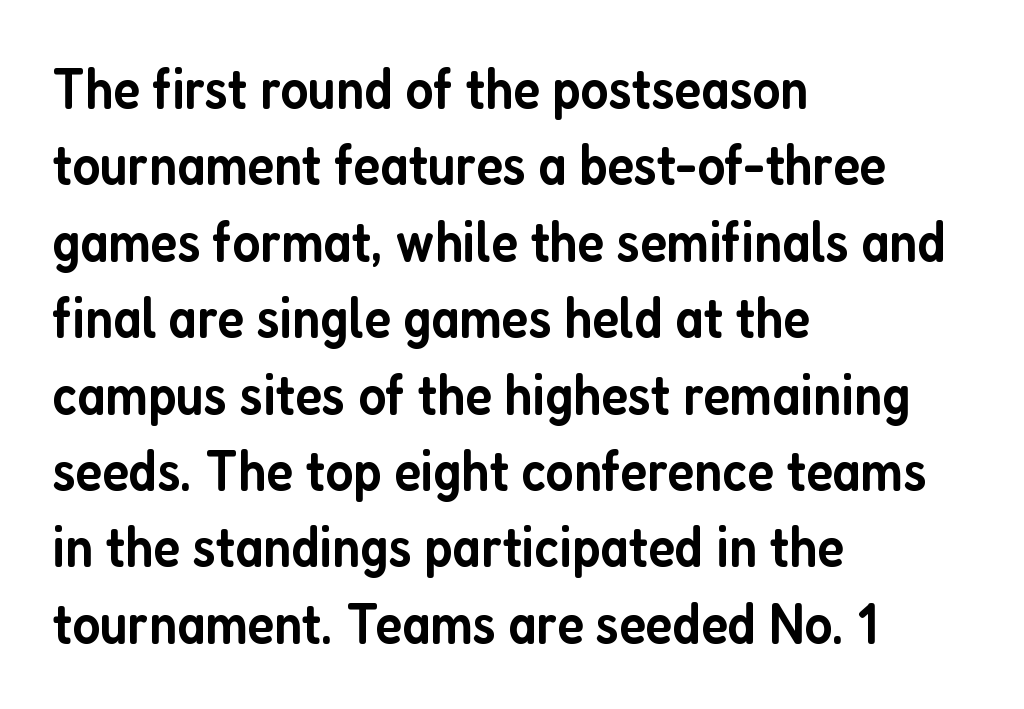
{"serif": "no", "italic": "no", "bold": "semi", "weight": "semibold", "width": "condensed", "stroke_contrast": "low", "x_height": "medium", "monospaced": "no", "underline": "no", "align": "left", "line_spacing": "normal", "line_spacing_ratio": 1.34, "letter_spacing": "normal", "letter_spacing_em": 0.0, "glyph_px": 57}
